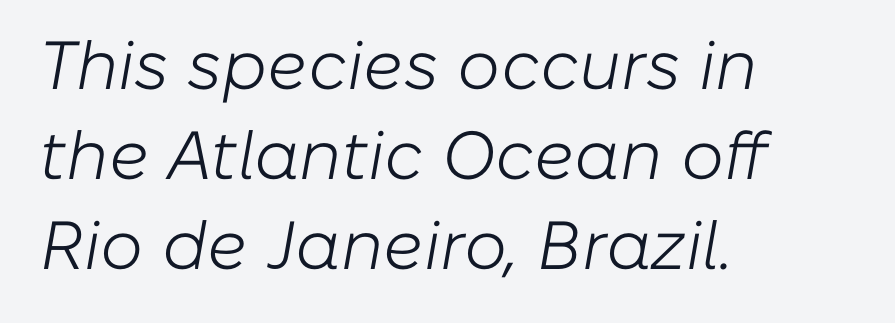
Looks like regular typesetting: each glyph gets only the width it needs. The letters are slanted; this is an italic face. The words here are not underlined. The weight tops out at a normal text grade.
